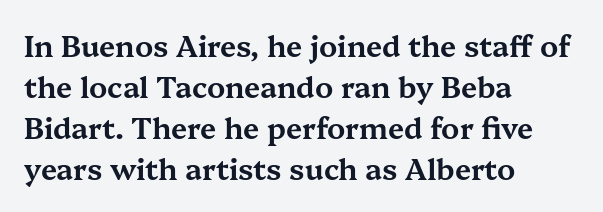
The image shows 29 px wide serif type, upright; set left-aligned, normal line spacing (1.41x), normal letter spacing, not underlined; medium stroke contrast and a medium x-height.
